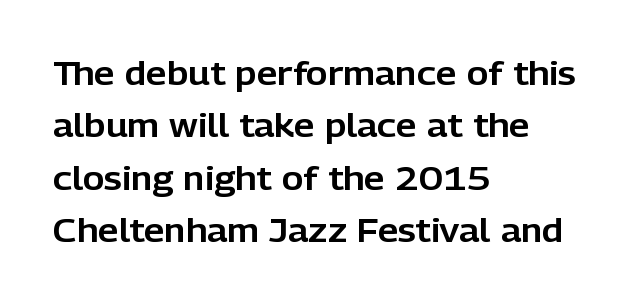
The rows are spaced the way most documents space them. These lines are rendered in a variable-pitch font. The paragraph has a hard left edge and a soft right edge. I'd call this a sans setting — the letters go barefoot. Students, note that the glyphs here touch the page at normal intervals.
